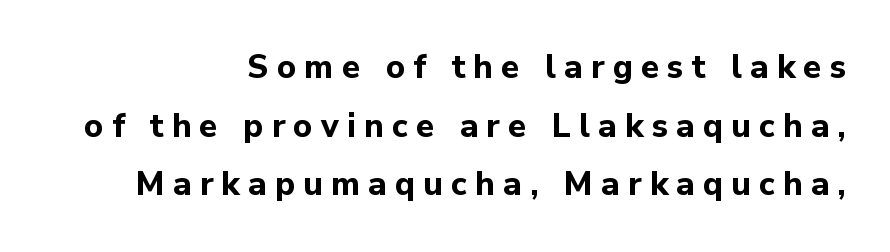
These lines have a slow, spaced-out rhythm from letter to letter. I'd describe the lettering as bold — thick and assertive. One-word summary of the alignment: right. Quick note: underline off.
